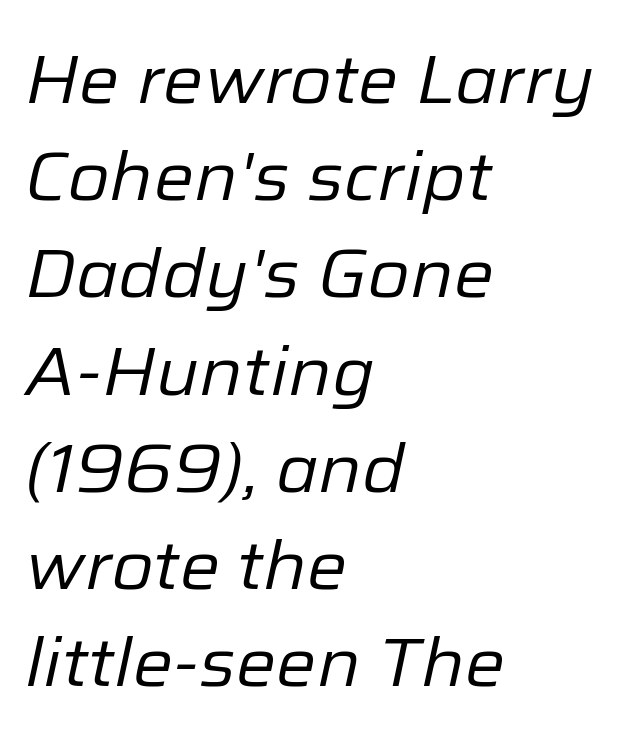
Q: Is the text bold? A: No.
Q: Is the text italic (slanted)? A: Yes, it leans right by about 12 degrees.
Q: Is the text underlined? A: No.
Q: How is the paragraph aligned? A: Left-aligned.
Q: Is the spacing between letters normal or unusually wide? A: Normal.
Q: Is the spacing between lines tight, normal or loose? A: Normal.
Q: Width (condensed, normal, or wide)? A: Normal.
Q: Stroke contrast? A: Low.
Q: x-height? A: Medium.
Q: Monospaced? A: No.
